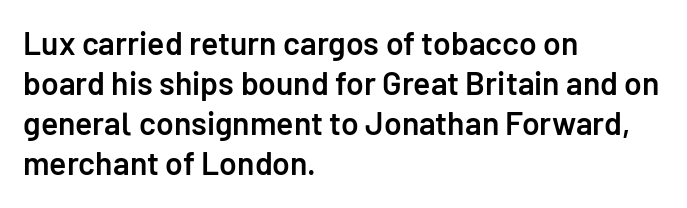
Think of a printed novel: that variable character pitch is what you see here. Semibold letterforms, between regular and bold. Is the block centered? No — it sits flush against the left margin. Regarding leading, the lines here are spaced in the standard way.
